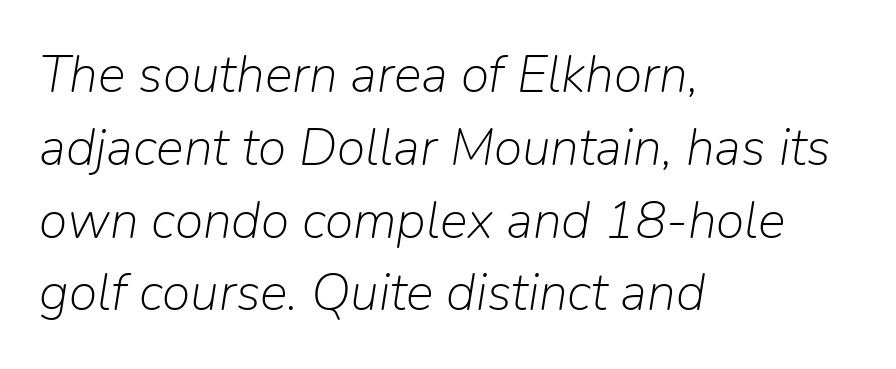
Note the varied advance widths — an 'i' is clearly narrower than an 'm'. Compared with typical body copy, the letter spacing here is the same. Casual observation: everything's shoved over to the left. Summary of vertical rhythm: regular, with standard interline spacing.
